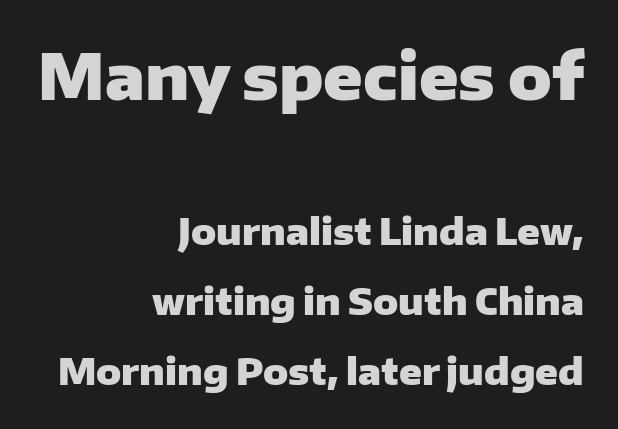
{"serif": "no", "italic": "no", "bold": "yes", "weight": "heavy", "width": "normal", "stroke_contrast": "low", "x_height": "medium", "monospaced": "no", "underline": "no", "align": "right", "line_spacing_ratio": 1.89, "letter_spacing": "normal", "letter_spacing_em": 0.0, "larger_block": "first", "size_ratio": 1.73, "glyph_px": 64}
